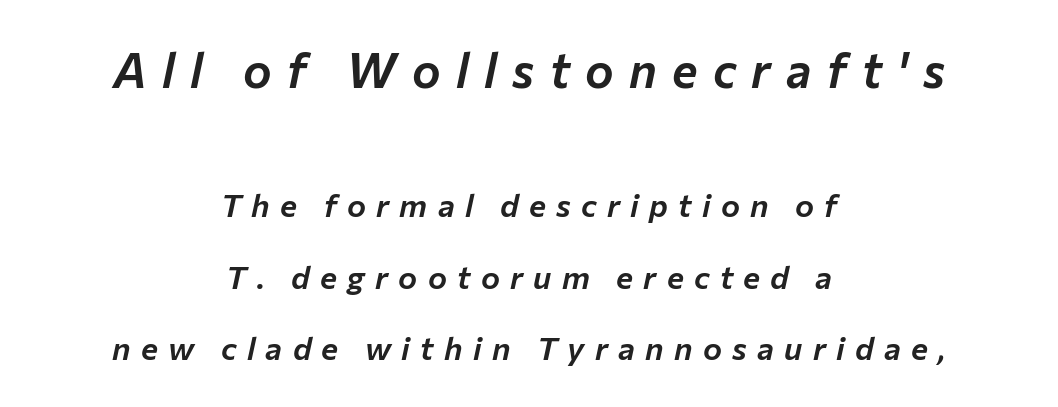
The image shows 48 px text type, italic (leaning right); set centered, loose line spacing (2.23x), unusually wide letter spacing (+0.32 em), not underlined; the first (top) block is 1.5x larger; low stroke contrast and a medium x-height.
